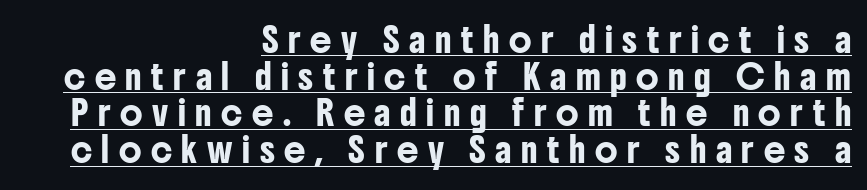
Is there an underline? Yes — a line sits under the letters. Reading down the block, your eye finds every line finishing at a fixed right position. Rendered with straight, roman letterforms. Words appear elongated and porous because spacing is wide. Honestly, the row spacing looks completely unremarkable.
